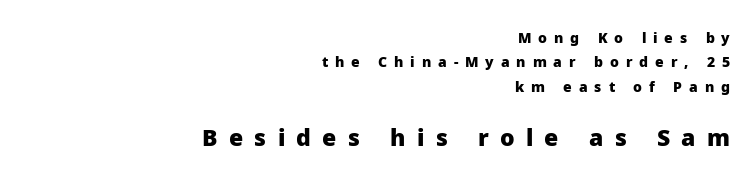
{"italic": "no", "bold": "yes", "underline": "no", "align": "right", "line_spacing_ratio": 1.74, "letter_spacing": "wide", "letter_spacing_em": 0.49, "larger_block": "second", "size_ratio": 1.64, "glyph_px": 23}
